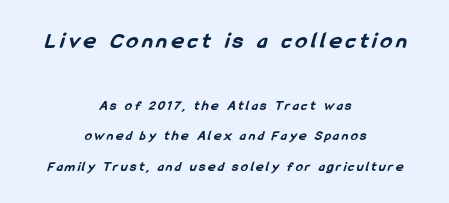
The image shows 23 px bold type; set centered, loose line spacing (2.18x), not underlined; the first (top) block is 1.64x larger.
